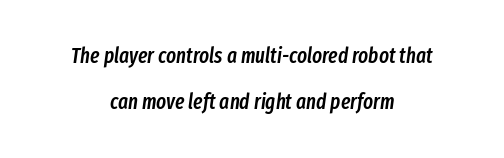
Q: Is the text bold? A: Semi-bold.
Q: Is the text italic (slanted)? A: Yes, it leans right by about 8 degrees.
Q: Is the text underlined? A: No.
Q: How is the paragraph aligned? A: Centered.
Q: Is the spacing between letters normal or unusually wide? A: Normal.
Q: Is the spacing between lines tight, normal or loose? A: Loose.
